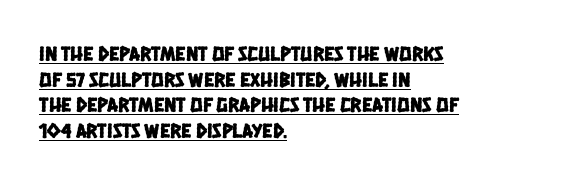
{"underline": "yes", "align": "left", "line_spacing_ratio": 1.22, "letter_spacing": "normal", "letter_spacing_em": 0.0, "glyph_px": 21}
